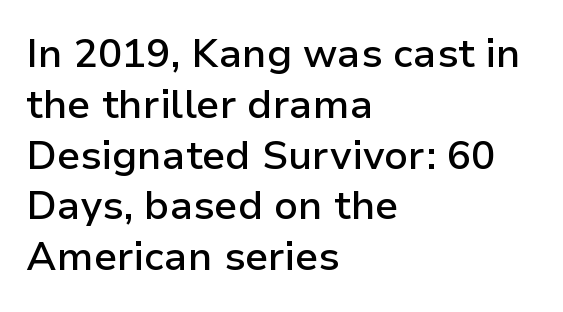
{"serif": "no", "italic": "no", "bold": "semi", "weight": "semibold", "width": "normal", "stroke_contrast": "low", "x_height": "medium", "monospaced": "no", "underline": "no", "align": "left", "line_spacing": "normal", "line_spacing_ratio": 1.27, "letter_spacing": "normal", "letter_spacing_em": 0.0, "glyph_px": 40}
